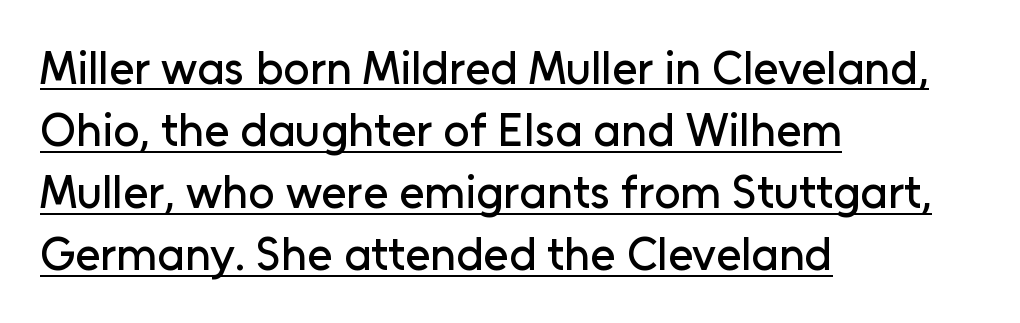
Q: Is the text italic (slanted)? A: No, it is upright.
Q: Is the typeface a serif or a sans-serif typeface? A: Sans-serif.
Q: Is the text underlined? A: Yes.
Q: How is the paragraph aligned? A: Left-aligned.
Q: Is the spacing between letters normal or unusually wide? A: Normal.
Q: Is the spacing between lines tight, normal or loose? A: Normal.
Q: Width (condensed, normal, or wide)? A: Normal.
Q: Stroke contrast? A: Low.
Q: x-height? A: Medium.
Q: Monospaced? A: No.
